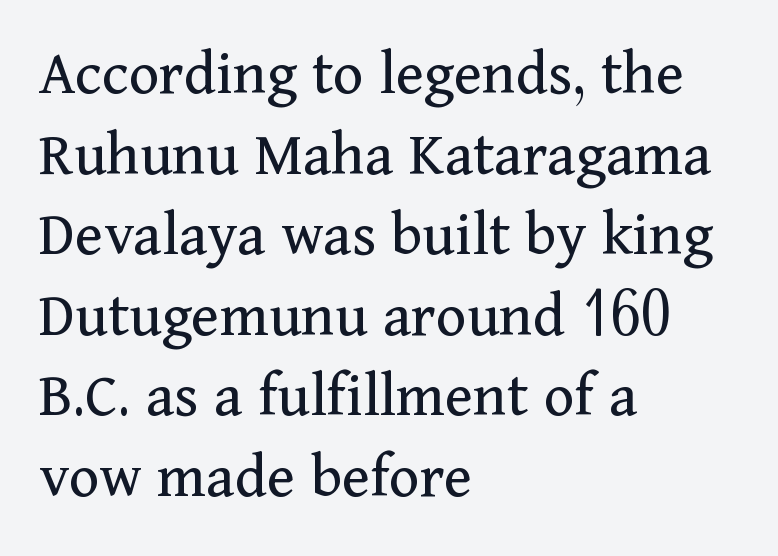
The image shows 65 px regular-weight serif type, upright; set left-aligned, line spacing 1.24x, normal letter spacing, not underlined; medium stroke contrast and a medium x-height.
